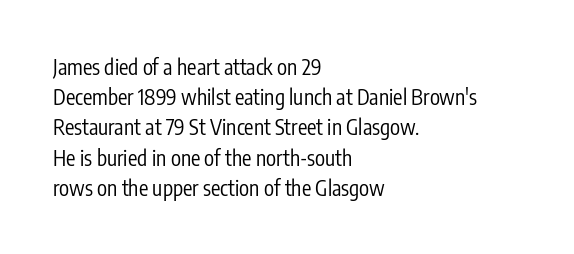
Regarding leading, the lines here are spaced in the standard way. Underline: absent. A classic flush-left, rag-right setting is used for this passage. Every character sits straight up, as roman type does.
